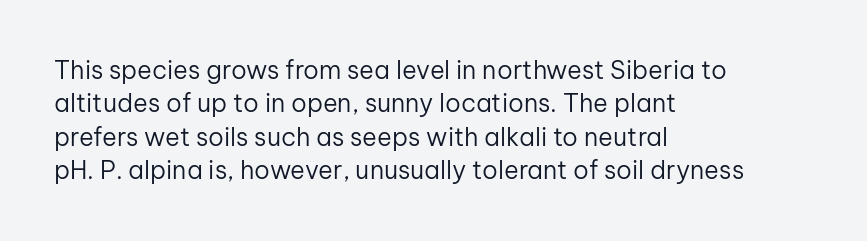
Notice how the stems are strictly vertical — no italics here. Clear beneath every line of the passage. Compared with typical paragraphs, the rows here are spaced about the same. The letters look calm and open, with moderate or lighter stems. Spacing between characters is what you'd get straight out of the box.
